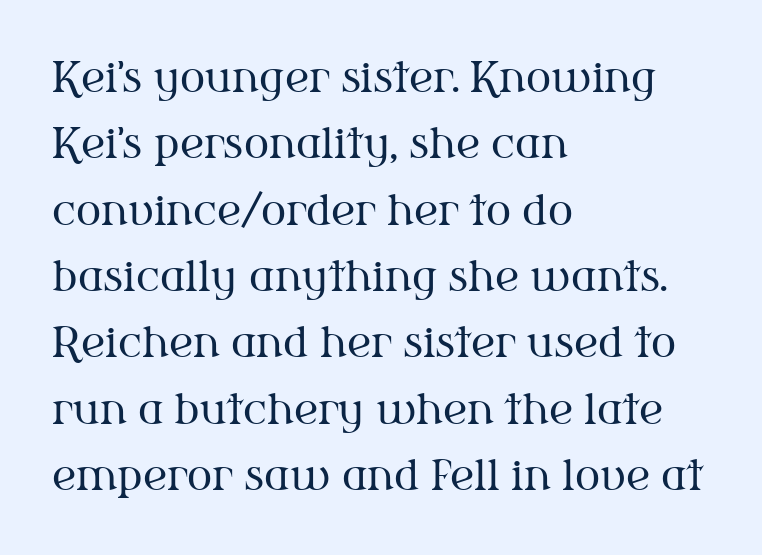
Q: Is the text bold? A: No.
Q: Is the text italic (slanted)? A: No, it is upright.
Q: Is the typeface a serif or a sans-serif typeface? A: Serif.
Q: Is the text underlined? A: No.
Q: How is the paragraph aligned? A: Left-aligned.
Q: Is the spacing between letters normal or unusually wide? A: Normal.
Q: Is the spacing between lines tight, normal or loose? A: Normal.
Q: Width (condensed, normal, or wide)? A: Normal.
Q: Stroke contrast? A: Medium.
Q: x-height? A: Medium.
Q: Monospaced? A: No.
